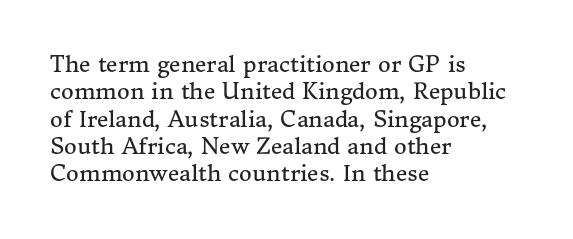
{"italic": "no", "bold": "no", "underline": "no", "align": "left", "line_spacing_ratio": 1.24, "letter_spacing": "normal", "letter_spacing_em": 0.0, "glyph_px": 22}
